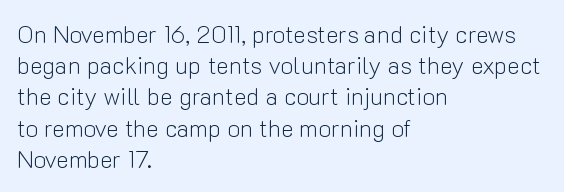
Q: Is the text bold? A: No.
Q: Is the text italic (slanted)? A: No, it is upright.
Q: Is the text underlined? A: No.
Q: How is the paragraph aligned? A: Left-aligned.
Q: Is the spacing between letters normal or unusually wide? A: Normal.
Q: Is the spacing between lines tight, normal or loose? A: Normal.
